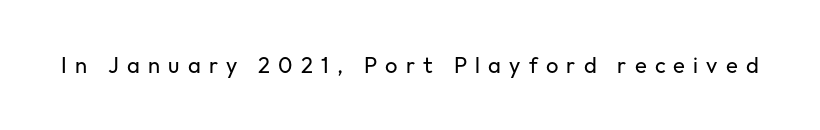
The image shows 22 px text type, upright; set unusually wide letter spacing (+0.37 em), not underlined.
